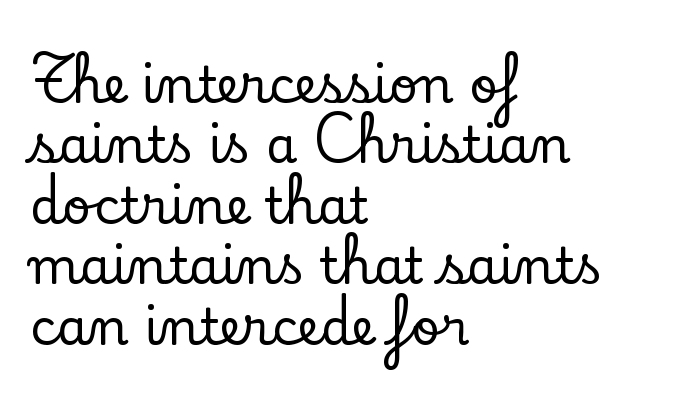
{"serif": "yes", "italic": "no", "width": "normal", "stroke_contrast": "low", "x_height": "small", "monospaced": "no", "underline": "no", "align": "left", "line_spacing_ratio": 1.21, "letter_spacing": "normal", "letter_spacing_em": 0.0, "glyph_px": 50}
